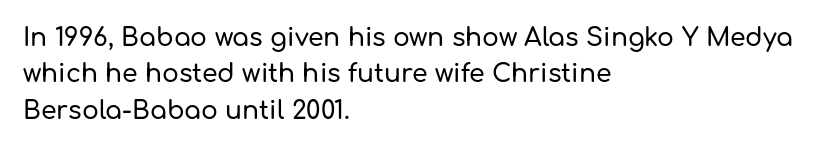
The image shows 25 px text type, upright; set left-aligned, normal line spacing (1.46x), normal letter spacing, not underlined.
